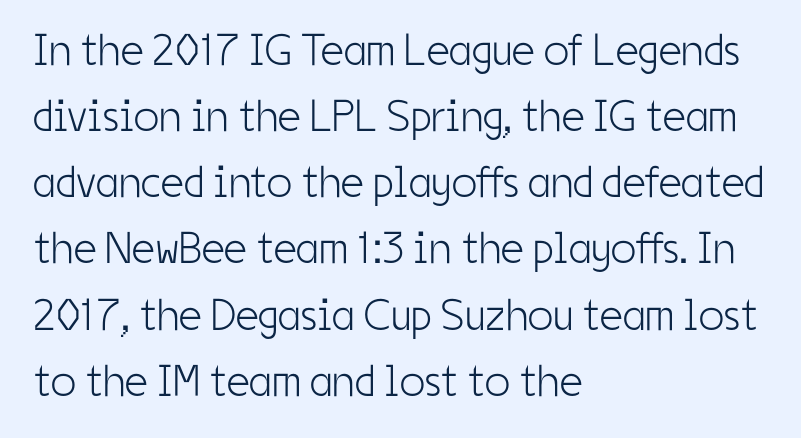
Inter-character spacing is left at the font's built-in metrics. The lines in this sample share a left origin and differ only in where they stop. Do the characters align in a grid? No, the font is proportional. On a weight scale, this lands at 450 or below. Regular leading. Rule under the text: the space is simply empty.
